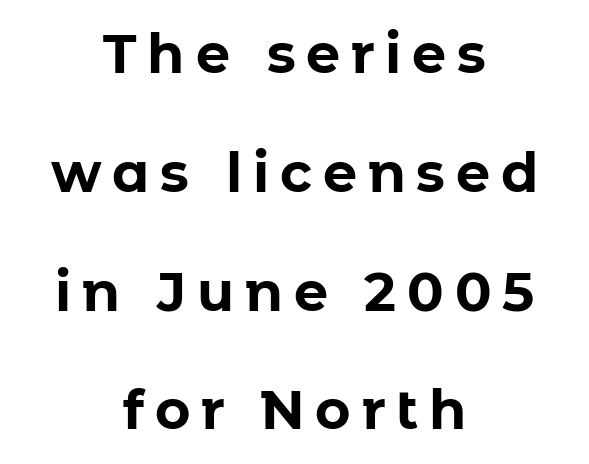
Q: Is the text bold? A: Yes.
Q: Is the text italic (slanted)? A: No, it is upright.
Q: Is the typeface a serif or a sans-serif typeface? A: Sans-serif.
Q: Is the text underlined? A: No.
Q: How is the paragraph aligned? A: Centered.
Q: Is the spacing between letters normal or unusually wide? A: Unusually wide.
Q: Is the spacing between lines tight, normal or loose? A: Loose.
Q: Width (condensed, normal, or wide)? A: Normal.
Q: Stroke contrast? A: Low.
Q: x-height? A: Medium.
Q: Monospaced? A: No.
